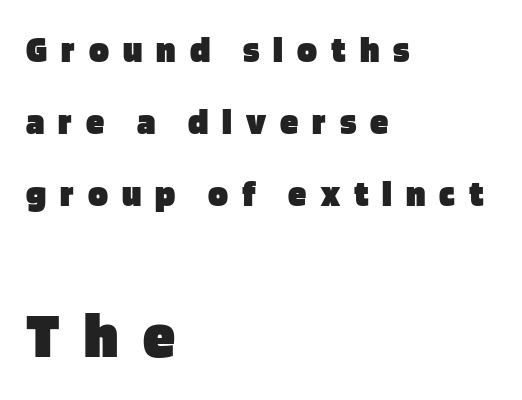
Q: Is the text bold? A: Yes.
Q: Is the text italic (slanted)? A: No, it is upright.
Q: Is the typeface a serif or a sans-serif typeface? A: Sans-serif.
Q: Is the text underlined? A: No.
Q: How is the paragraph aligned? A: Left-aligned.
Q: Is the spacing between letters normal or unusually wide? A: Unusually wide.
Q: Is the spacing between lines tight, normal or loose? A: Loose.
Q: Which block of text is set in a larger size, the first (top) or the second (bottom)? A: The second (bottom) one.
Q: Width (condensed, normal, or wide)? A: Normal.
Q: Stroke contrast? A: Low.
Q: x-height? A: Large.
Q: Monospaced? A: No.
